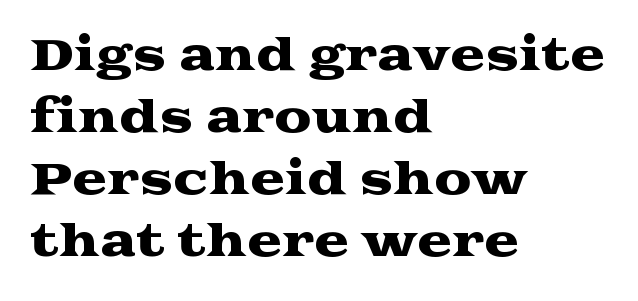
{"serif": "yes", "italic": "no", "width": "wide", "stroke_contrast": "medium", "x_height": "medium", "monospaced": "no", "underline": "no", "align": "left", "line_spacing": "normal", "line_spacing_ratio": 1.48, "letter_spacing": "normal", "letter_spacing_em": 0.0, "glyph_px": 42}
